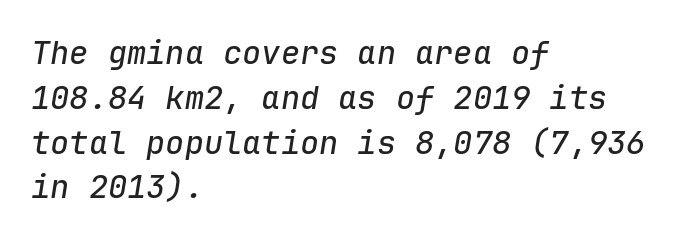
Q: Is the text italic (slanted)? A: Yes, it leans right by about 9 degrees.
Q: Is the text underlined? A: No.
Q: How is the paragraph aligned? A: Left-aligned.
Q: Is the spacing between letters normal or unusually wide? A: Normal.
Q: Is the spacing between lines tight, normal or loose? A: Normal.
Q: Width (condensed, normal, or wide)? A: Normal.
Q: Stroke contrast? A: Low.
Q: x-height? A: Medium.
Q: Monospaced? A: Yes.
